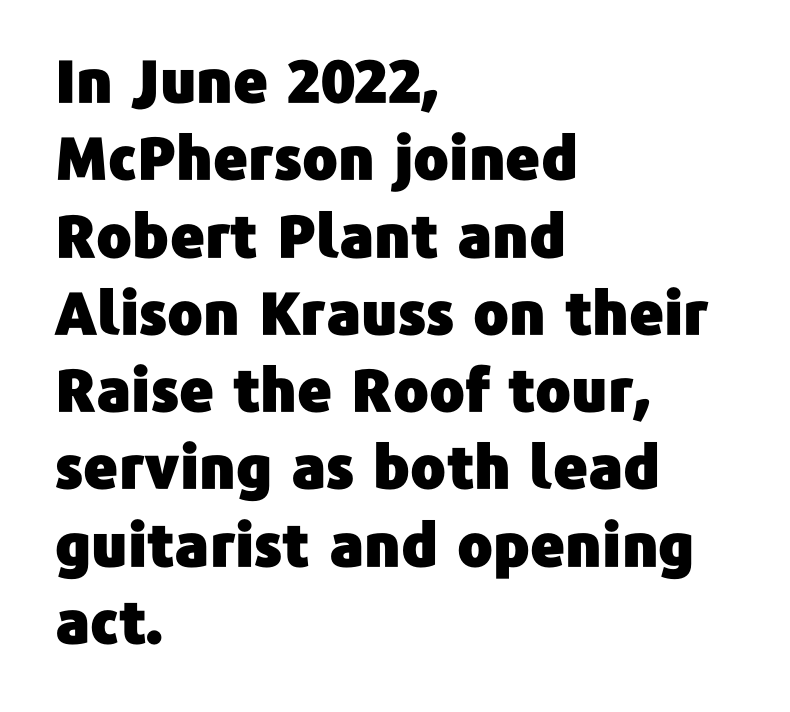
{"serif": "no", "italic": "no", "width": "normal", "stroke_contrast": "low", "x_height": "medium", "monospaced": "no", "underline": "no", "align": "left", "line_spacing": "normal", "line_spacing_ratio": 1.31, "letter_spacing": "normal", "letter_spacing_em": 0.0, "glyph_px": 59}
